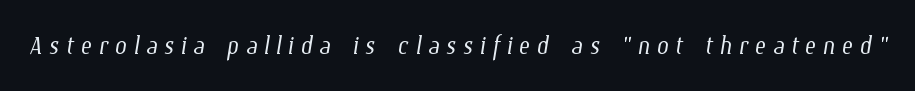
{"bold": "no", "weight": "light", "width": "condensed", "stroke_contrast": "low", "x_height": "medium", "monospaced": "no", "underline": "no", "glyph_px": 34}
